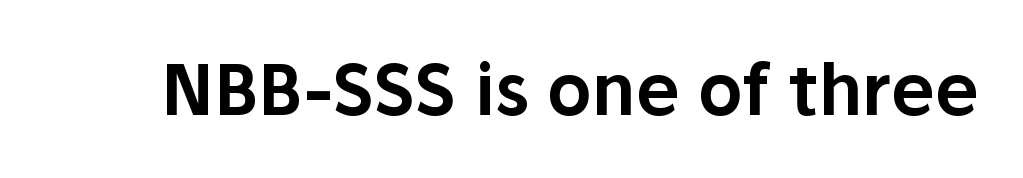
{"serif": "no", "italic": "no", "width": "normal", "stroke_contrast": "low", "x_height": "medium", "monospaced": "no", "underline": "no", "letter_spacing": "normal", "letter_spacing_em": 0.0, "glyph_px": 70}
